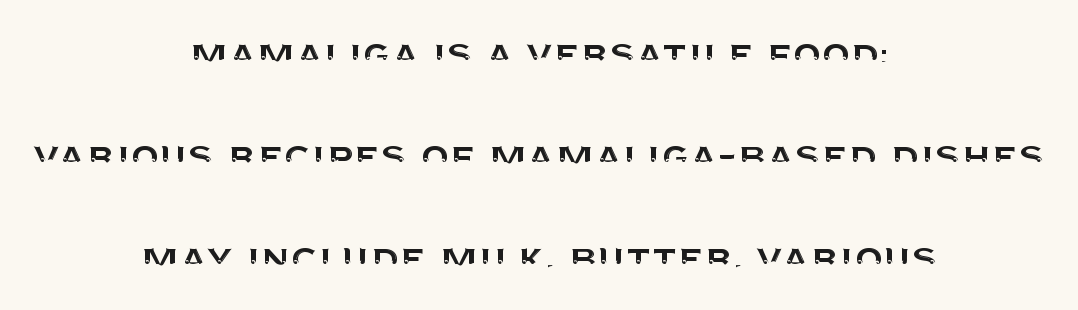
Each letter keeps its own natural width here, so spacing adapts to shape. Every character sits straight up, as roman type does. Underlining? Definitely not there. Honestly, the letter spacing is just normal — you wouldn't notice it. Line starts and ends both wander, symmetrically. Font category for this specimen: sans-serif.
